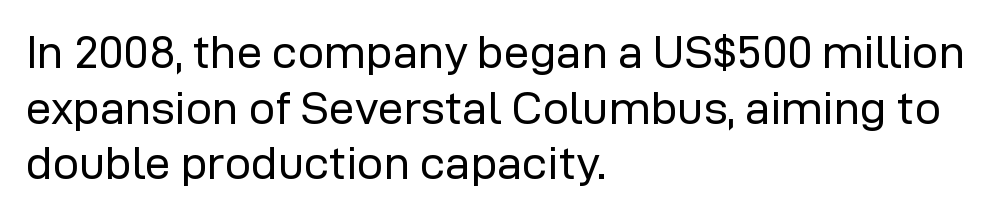
The image shows 46 px regular-weight sans-serif type, upright; set left-aligned, line spacing 1.21x, normal letter spacing, not underlined; low stroke contrast and a medium x-height.
